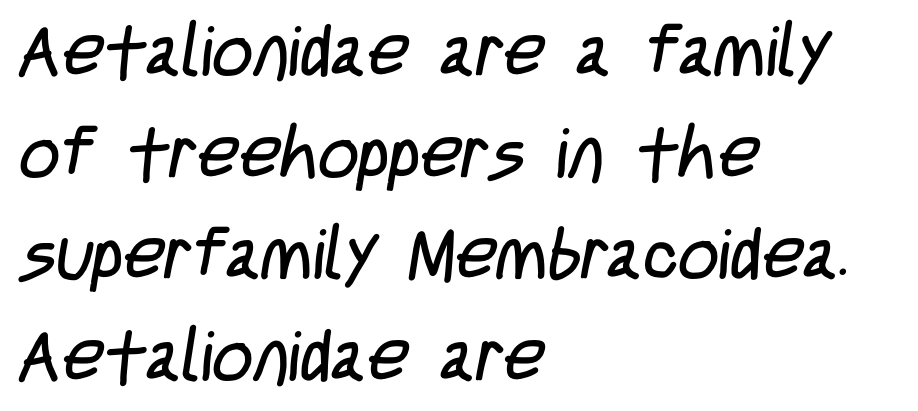
{"serif": "no", "bold": "no", "weight": "regular", "width": "condensed", "stroke_contrast": "low", "x_height": "large", "monospaced": "no", "underline": "no", "align": "left", "line_spacing": "normal", "line_spacing_ratio": 1.43, "letter_spacing": "normal", "letter_spacing_em": 0.0, "glyph_px": 71}
